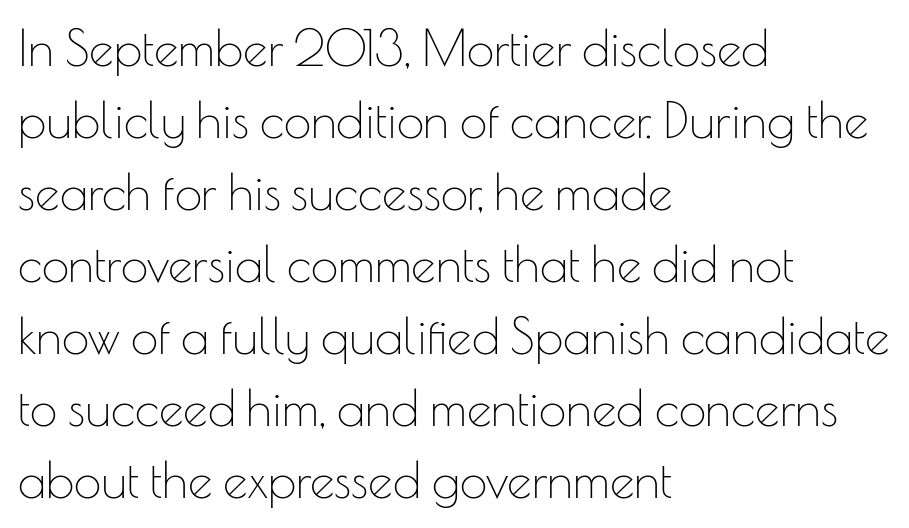
{"serif": "no", "italic": "no", "bold": "no", "weight": "thin", "width": "normal", "stroke_contrast": "low", "x_height": "small", "monospaced": "no", "underline": "no", "align": "left", "line_spacing": "normal", "line_spacing_ratio": 1.47, "letter_spacing": "normal", "letter_spacing_em": 0.0, "glyph_px": 49}
